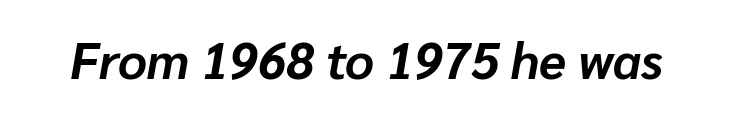
Q: Is the text bold? A: Yes.
Q: Is the text italic (slanted)? A: Yes, it leans right by about 10 degrees.
Q: Is the text underlined? A: No.
Q: Is the spacing between letters normal or unusually wide? A: Normal.
Q: Width (condensed, normal, or wide)? A: Normal.
Q: Stroke contrast? A: Low.
Q: x-height? A: Medium.
Q: Monospaced? A: No.
